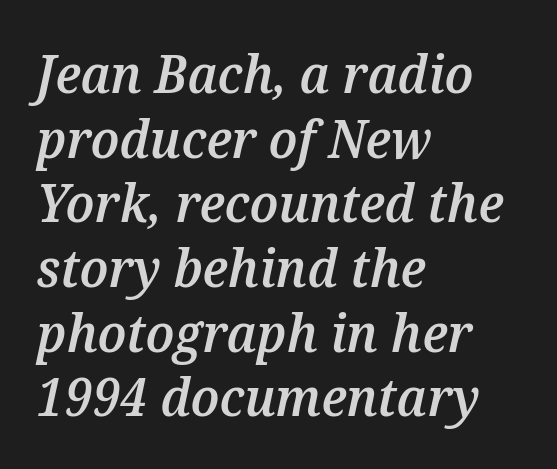
Q: Is the text bold? A: Semi-bold.
Q: Is the text italic (slanted)? A: Yes, it leans right by about 12 degrees.
Q: Is the text underlined? A: No.
Q: How is the paragraph aligned? A: Left-aligned.
Q: Is the spacing between letters normal or unusually wide? A: Normal.
Q: Width (condensed, normal, or wide)? A: Normal.
Q: Stroke contrast? A: Medium.
Q: x-height? A: Medium.
Q: Monospaced? A: No.
